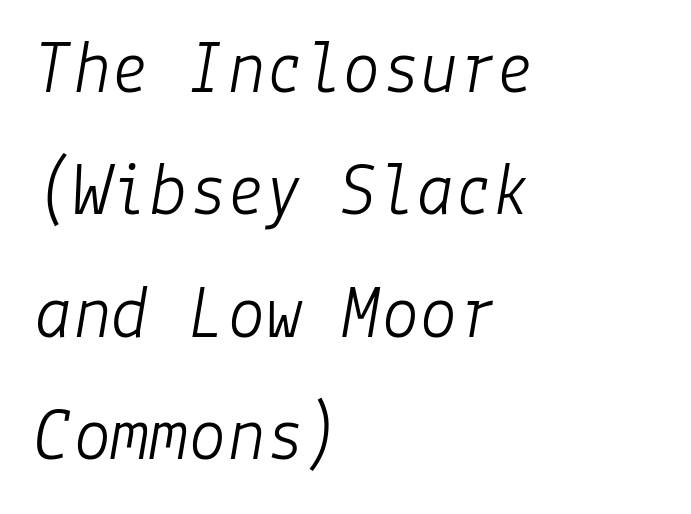
Words float on clear page, feet unadorned. The lettering tilts uniformly, giving the passage an italic look. The cut favours lightness, reaching ordinary text weight at its darkest. Words appear dense and cohesive because spacing is normal.
